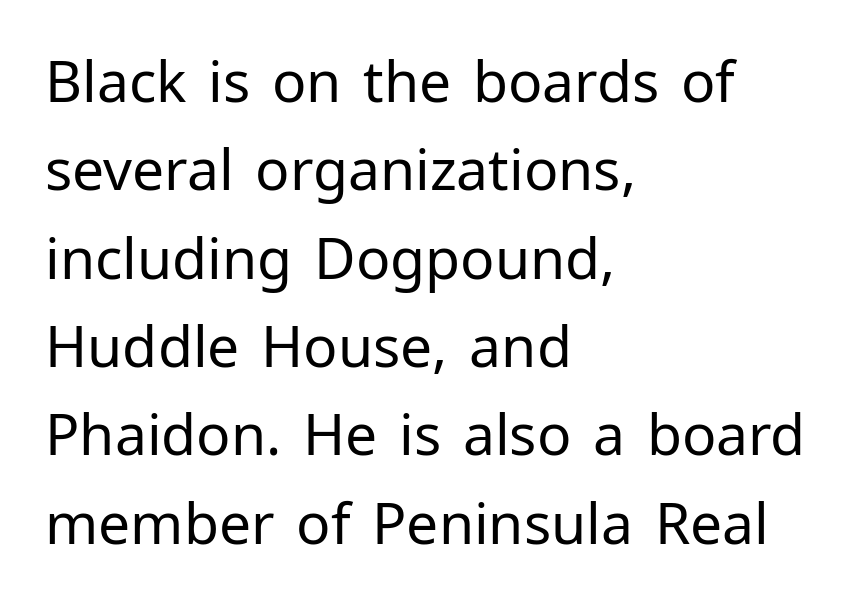
The image shows 57 px regular-weight sans-serif type, upright; set left-aligned, normal line spacing (1.55x), normal letter spacing, not underlined; low stroke contrast and a medium x-height.
